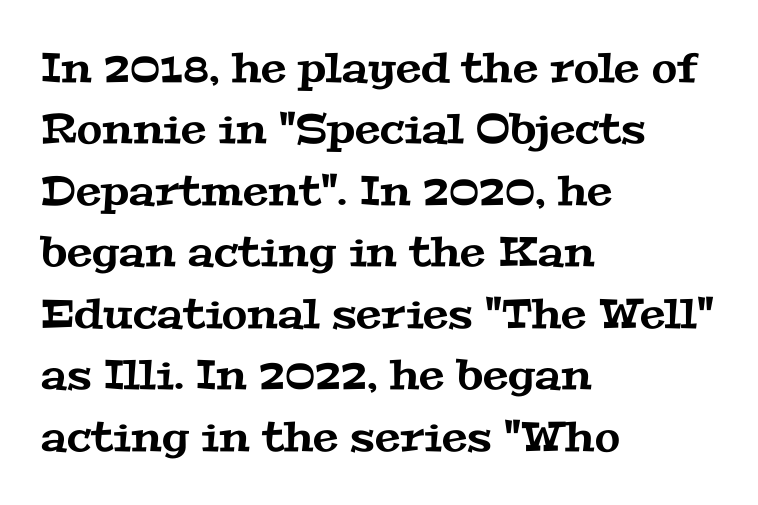
The image shows 41 px wide serif type; set left-aligned, normal line spacing (1.5x), normal letter spacing, not underlined; medium stroke contrast and a medium x-height.
